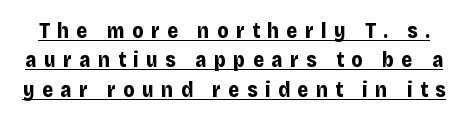
Descenders here cross a horizontal rule under the line. Each glyph is drawn with heavy, bold strokes. The vertical gap from one line to the next is medium. The tracking jumps out immediately: characters are airy and widely separated. A roman cut, with each character standing at attention.
